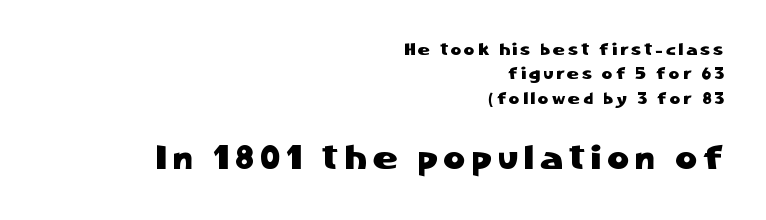
The image shows 33 px sans-serif type, upright; set right-aligned, normal line spacing (1.53x), unusually wide letter spacing (+0.2 em), not underlined; the second (bottom) block is 2.06x larger; low stroke contrast and a medium x-height.
